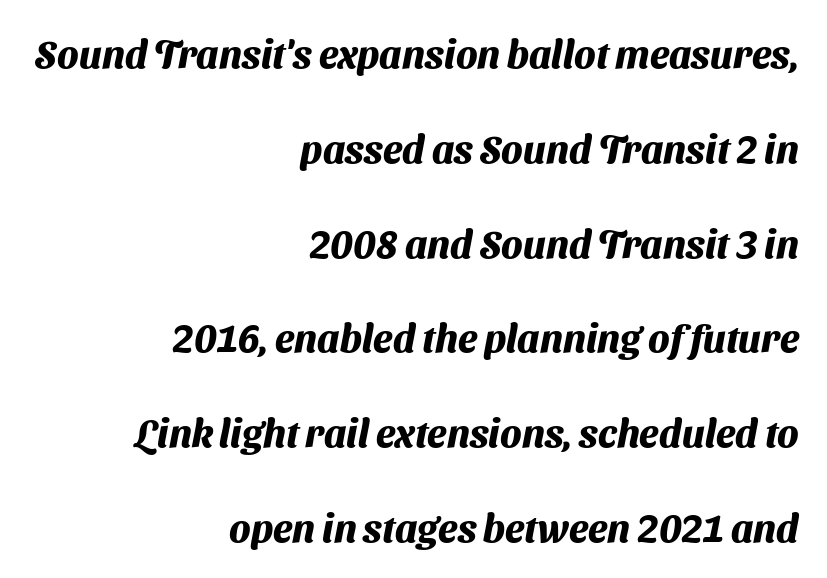
Honestly, the rows look like they've been pulled way apart. Short note: letters normally spaced. These lines are rendered in a variable-pitch font. You can tell from the bare stems that sans-serif type was used. The paragraph has a hard right edge and a soft left edge. How heavy is the stroke? Heavy — this is a bold.
